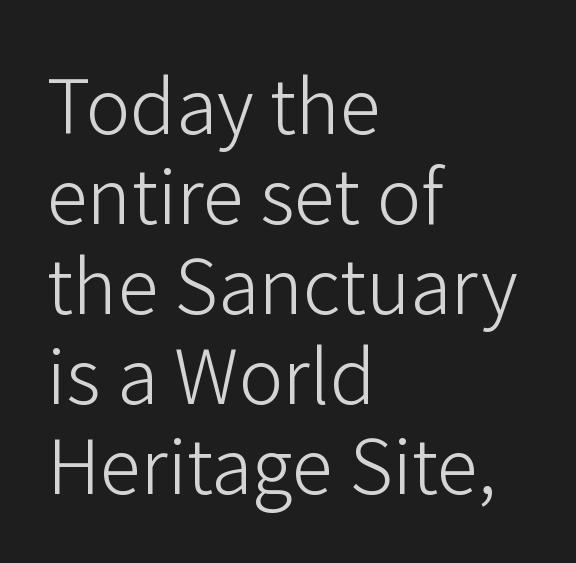
{"serif": "no", "italic": "no", "bold": "no", "weight": "light", "width": "normal", "stroke_contrast": "low", "x_height": "medium", "monospaced": "no", "underline": "no", "align": "left", "line_spacing_ratio": 1.2, "letter_spacing": "normal", "letter_spacing_em": 0.0, "glyph_px": 75}
